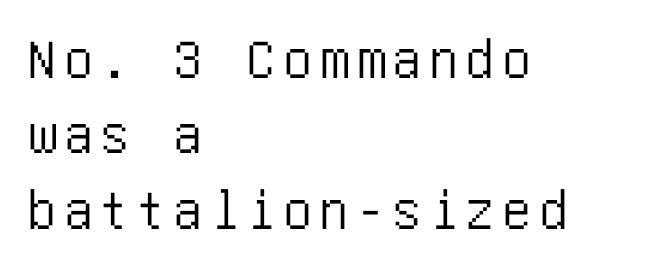
{"serif": "no", "italic": "no", "width": "condensed", "stroke_contrast": "low", "x_height": "large", "underline": "no", "align": "left", "line_spacing": "normal", "line_spacing_ratio": 1.3, "glyph_px": 58}
